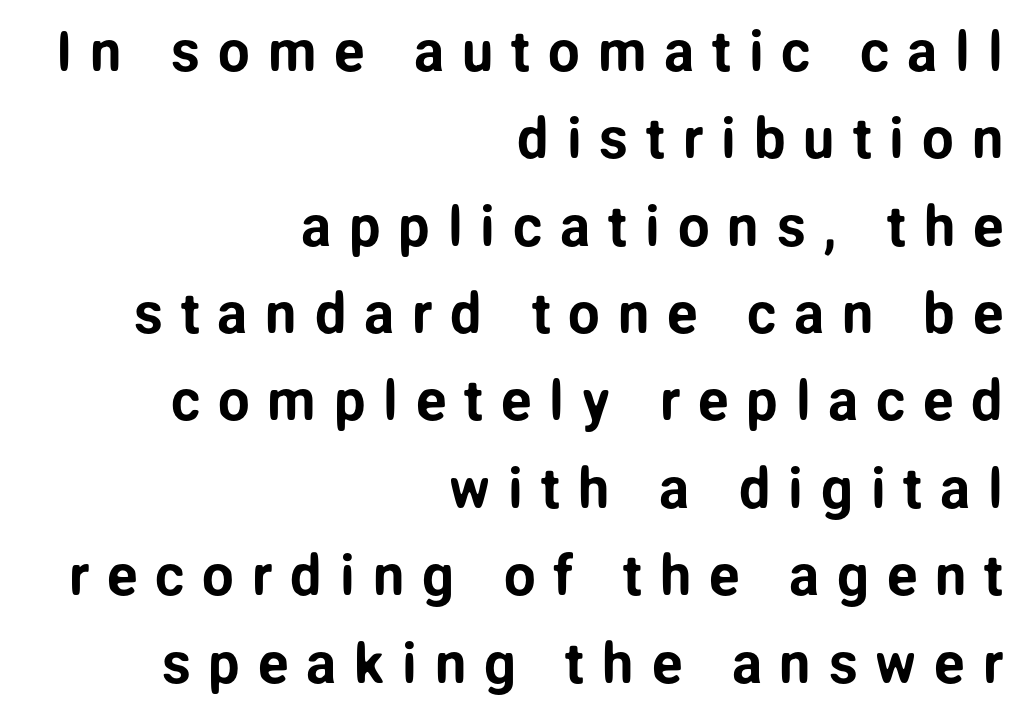
Each row of text sits above clean, open space. The lines in this sample share a right terminus and differ only in where they begin. Think of a printed novel: that variable character pitch is what you see here. Font category for this specimen: sans-serif. Quick note: not italic, upright.
